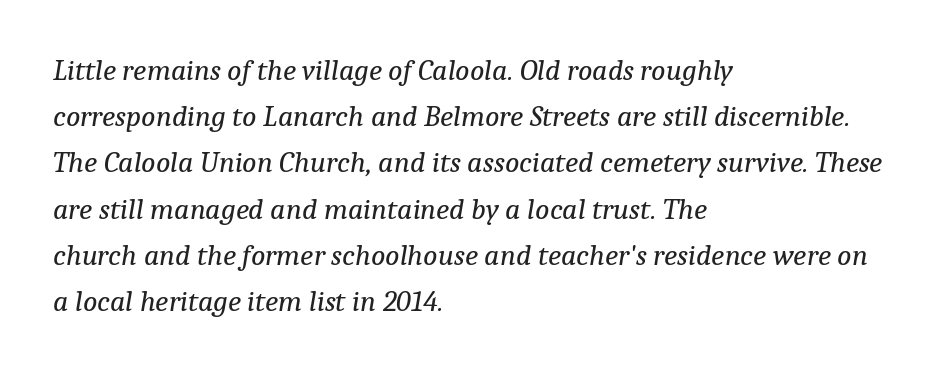
The image shows 30 px regular-weight serif type, italic (leaning right); set left-aligned, normal line spacing (1.54x), normal letter spacing, not underlined; low stroke contrast and a medium x-height.
